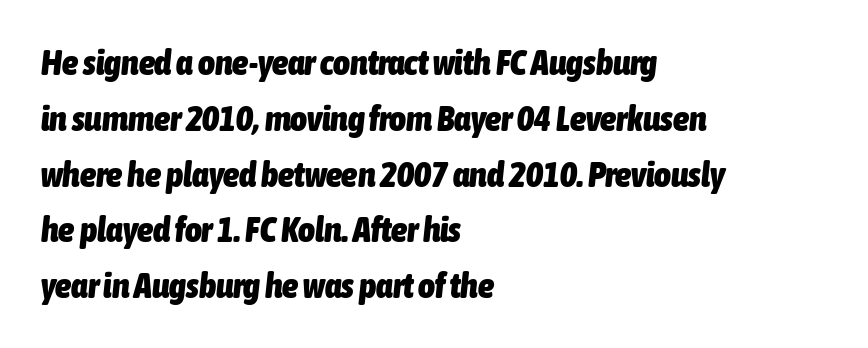
You could not count columns in this text — the font is proportionally spaced. This is heavy type, rendered in bold. Bare-footed words on every line. The letters are slanted; this is an italic face. The compositor pushed each line to the left boundary. The leading is moderate, giving the passage an even texture.
